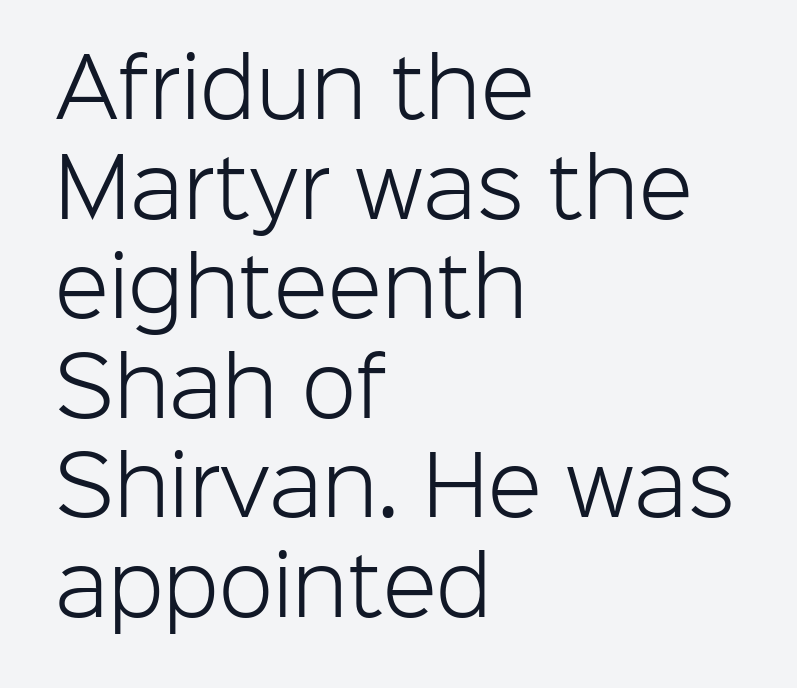
Varying glyph widths throughout — classic text-font behaviour. Students, observe: this is what conventionally led text looks like. Beneath every word, the page is bare. Nobody touched the tracking dial on this one. Posture: upright roman.
